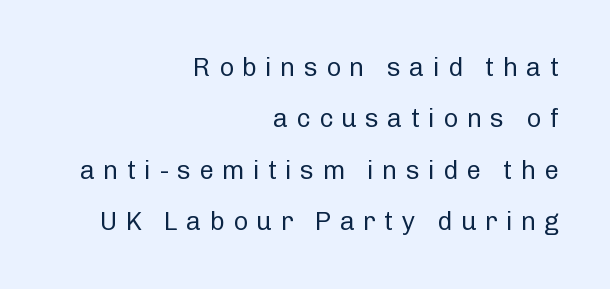
No word sits above an underline. Posture: straight, roman, zero tilt. Unbolded letterforms with no extra heft. Line ends are locked; line starts wander.
